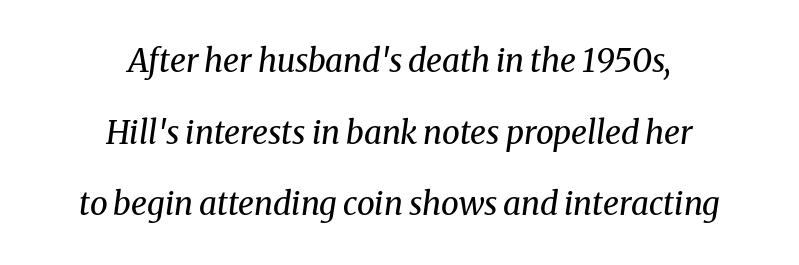
Q: Is the text bold? A: No.
Q: Is the text italic (slanted)? A: Yes, it leans right by about 8 degrees.
Q: Is the typeface a serif or a sans-serif typeface? A: Serif.
Q: Is the text underlined? A: No.
Q: How is the paragraph aligned? A: Centered.
Q: Is the spacing between letters normal or unusually wide? A: Normal.
Q: Is the spacing between lines tight, normal or loose? A: Loose.
Q: Width (condensed, normal, or wide)? A: Normal.
Q: Stroke contrast? A: Medium.
Q: x-height? A: Medium.
Q: Monospaced? A: No.
